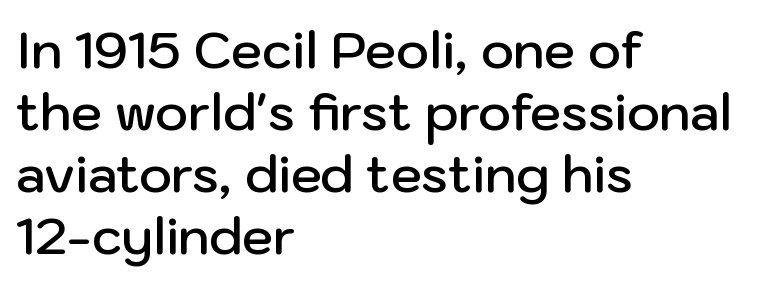
Decoration check: the copy has no underline. Is this a fixed-width face? No — the glyphs have proportional, varying widths. Check where the strokes stop: nothing finishes them off — pure sans. Is the block centered? No — it sits flush against the left margin. Posture: vertical.
